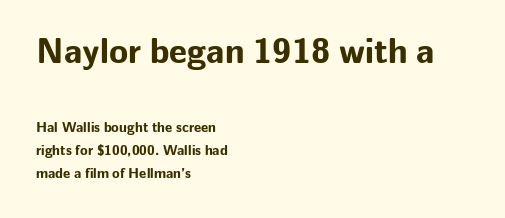
Q: Is the text bold? A: Yes.
Q: Is the text italic (slanted)? A: No, it is upright.
Q: Is the typeface a serif or a sans-serif typeface? A: Sans-serif.
Q: Is the text underlined? A: No.
Q: How is the paragraph aligned? A: Left-aligned.
Q: Is the spacing between letters normal or unusually wide? A: Normal.
Q: Is the spacing between lines tight, normal or loose? A: Normal.
Q: Which block of text is set in a larger size, the first (top) or the second (bottom)? A: The first (top) one.
Q: Width (condensed, normal, or wide)? A: Normal.
Q: Stroke contrast? A: Low.
Q: x-height? A: Medium.
Q: Monospaced? A: No.
